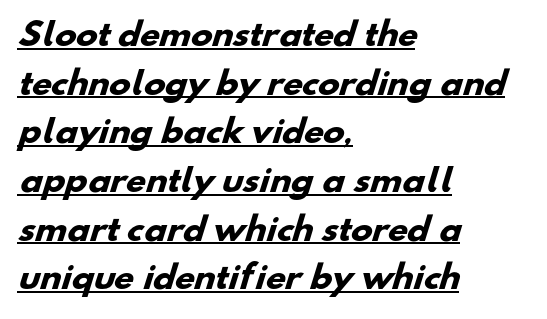
Has an underline been added? It has. As a designer I'd log this as weight 700, bold. Varying glyph widths throughout — classic text-font behaviour. Are there feet on the stems? There aren't — it's a sans. Successive baselines arrive at the customary interval.
